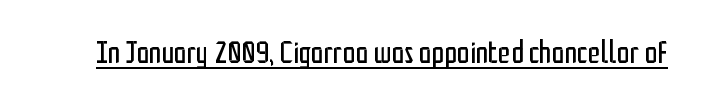
Q: Is the text bold? A: No.
Q: Is the text italic (slanted)? A: No, it is upright.
Q: Is the typeface a serif or a sans-serif typeface? A: Sans-serif.
Q: Is the text underlined? A: Yes.
Q: Is the spacing between letters normal or unusually wide? A: Normal.
Q: Width (condensed, normal, or wide)? A: Condensed.
Q: Stroke contrast? A: Low.
Q: x-height? A: Medium.
Q: Monospaced? A: No.
